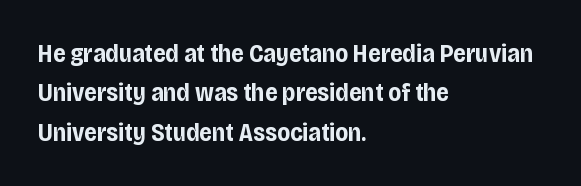
{"italic": "no", "bold": "yes", "underline": "no", "align": "left", "line_spacing": "normal", "line_spacing_ratio": 1.58, "letter_spacing": "normal", "letter_spacing_em": 0.0, "glyph_px": 25}
